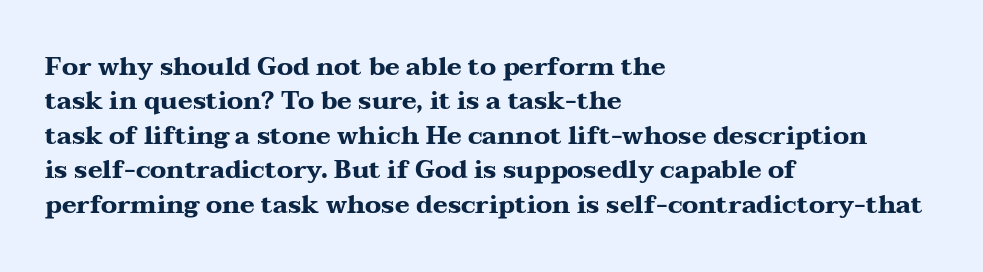
Plain, unruled lines of type. Italic: no, the glyphs are upright roman. The face used here has the dense, thick strokes of a bold. Compared with typical paragraphs, the rows here are spaced about the same. The paragraph has a hard left edge and a soft right edge. Here the glyphs are tracked normally, forming tight word shapes.
